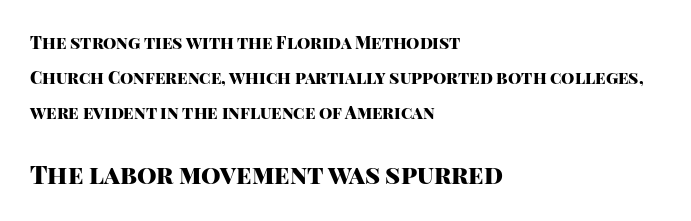
Plain, unruled lines of type. Look at the tracking — it's just the regular setting, nothing added. The second block has been scaled up relative to the first. The designer dialed line spacing up above the default. Left-aligned paragraph, ragged on the right. Notice how the stems are strictly vertical — no italics here.
